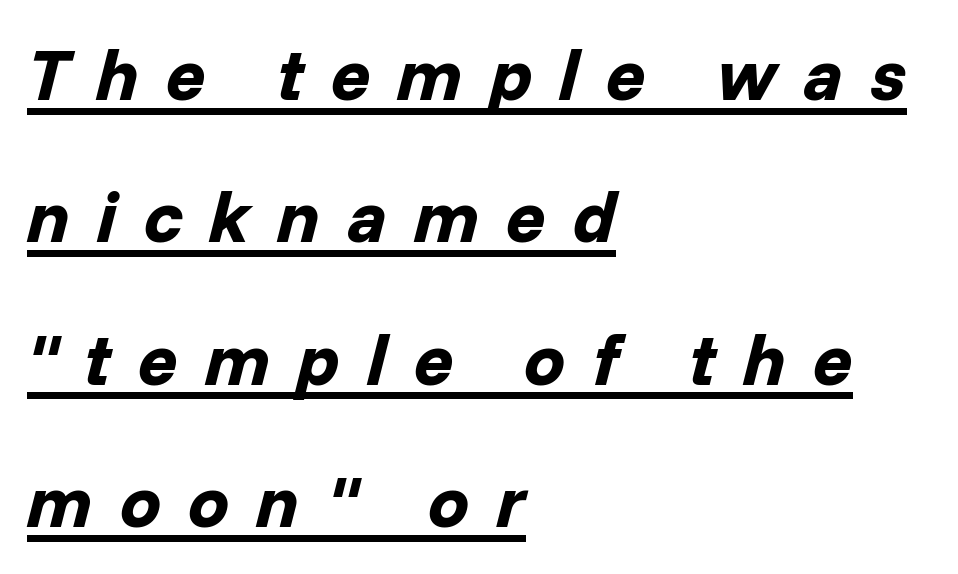
{"italic": "yes", "lean": "right", "slant_degrees": 14, "bold": "yes", "weight": "bold", "width": "normal", "stroke_contrast": "low", "x_height": "medium", "monospaced": "no", "underline": "yes", "align": "left", "line_spacing": "loose", "line_spacing_ratio": 1.95, "letter_spacing": "wide", "letter_spacing_em": 0.37, "glyph_px": 73}
